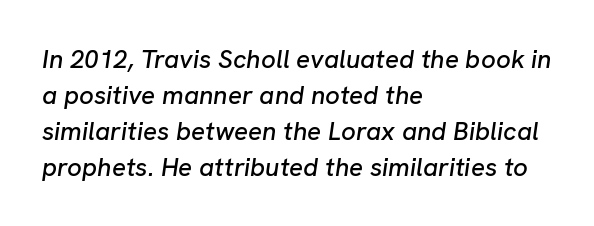
{"italic": "yes", "lean": "right", "slant_degrees": 8, "underline": "no", "align": "left", "line_spacing": "normal", "line_spacing_ratio": 1.38, "letter_spacing": "normal", "letter_spacing_em": 0.0, "glyph_px": 26}
